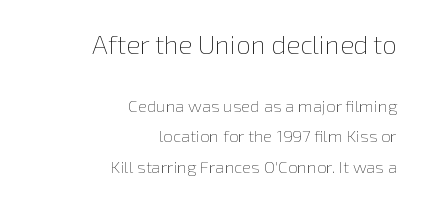
Heaviness? Minimal to ordinary, like unemphasized prose. The words here are not underlined. The earlier block is typeset at a bigger size than the later block. Short and long lines alike share a common ending point at right.
